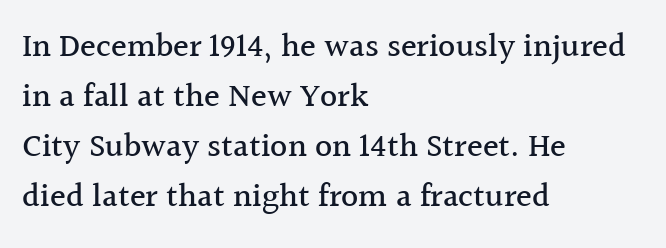
The image shows 33 px serif type, upright; set left-aligned, normal line spacing (1.52x), normal letter spacing, not underlined; a medium x-height.
